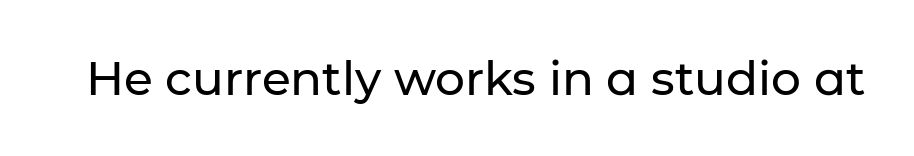
{"serif": "no", "italic": "no", "width": "normal", "stroke_contrast": "low", "x_height": "medium", "monospaced": "no", "underline": "no", "letter_spacing": "normal", "letter_spacing_em": 0.0, "glyph_px": 47}
